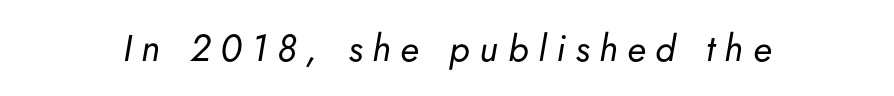
{"italic": "yes", "lean": "right", "slant_degrees": 5, "bold": "no", "weight": "regular", "width": "normal", "stroke_contrast": "low", "x_height": "small", "monospaced": "no", "underline": "no", "letter_spacing": "wide", "letter_spacing_em": 0.26, "glyph_px": 37}
